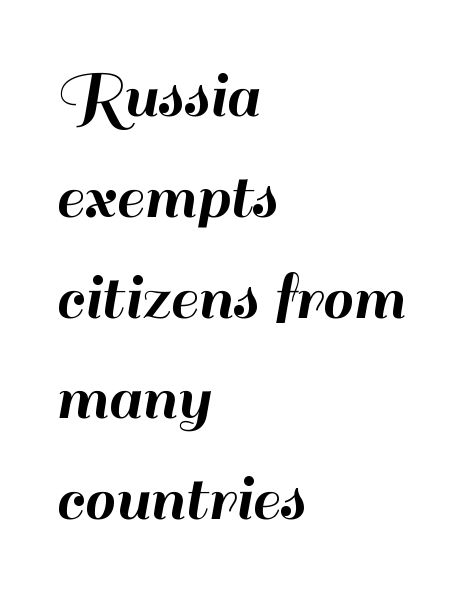
The image shows 70 px sans-serif type; set left-aligned, normal line spacing (1.44x), normal letter spacing, not underlined; high stroke contrast and a small x-height.
